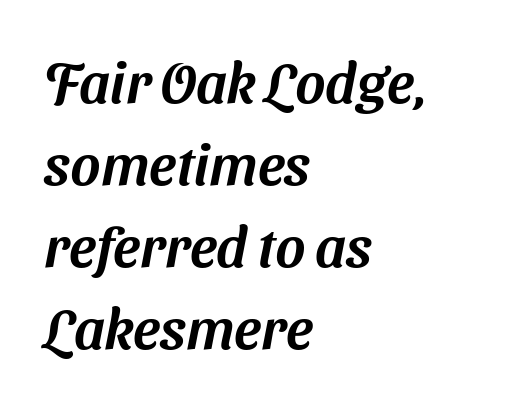
{"serif": "no", "width": "normal", "stroke_contrast": "medium", "x_height": "medium", "monospaced": "no", "underline": "no", "align": "left", "line_spacing": "normal", "line_spacing_ratio": 1.44, "letter_spacing": "normal", "letter_spacing_em": 0.0, "glyph_px": 57}
